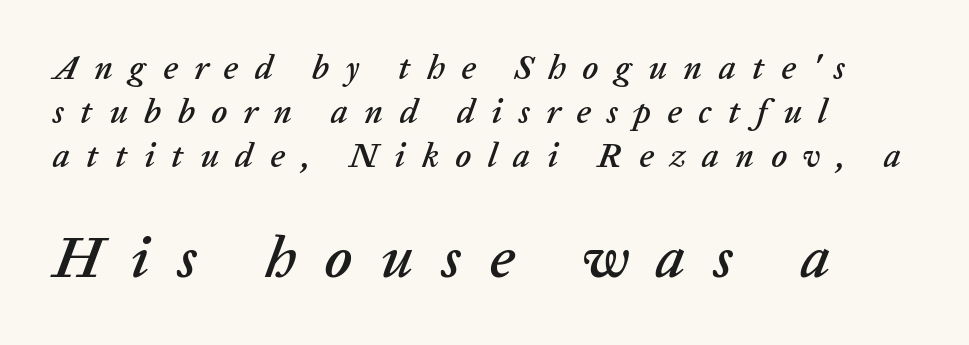
Horizontal alignment here is leftward, the default for most running prose. The letters advance in unequal steps, a hallmark of proportional type. Check the space under the baseline: it is left empty. Characters are canted at an angle relative to the baseline's perpendicular.
